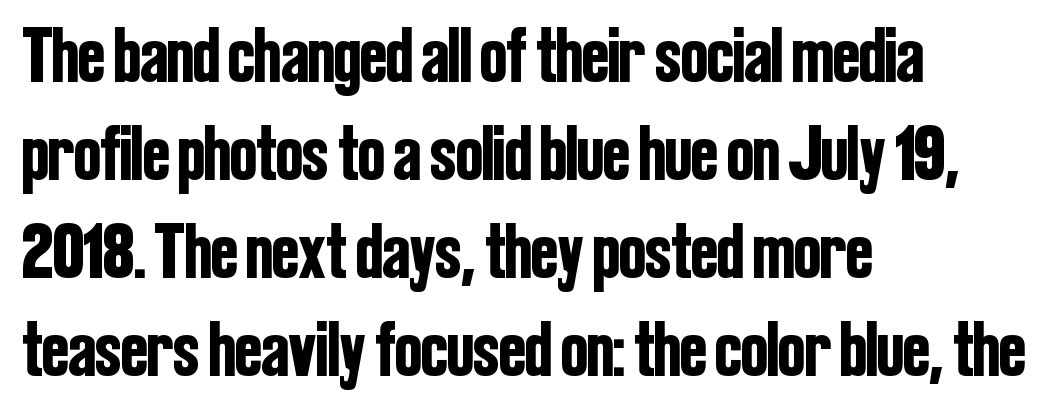
The image shows 79 px condensed sans-serif type, upright; set left-aligned, line spacing 1.24x, normal letter spacing, not underlined; low stroke contrast and a medium x-height.
